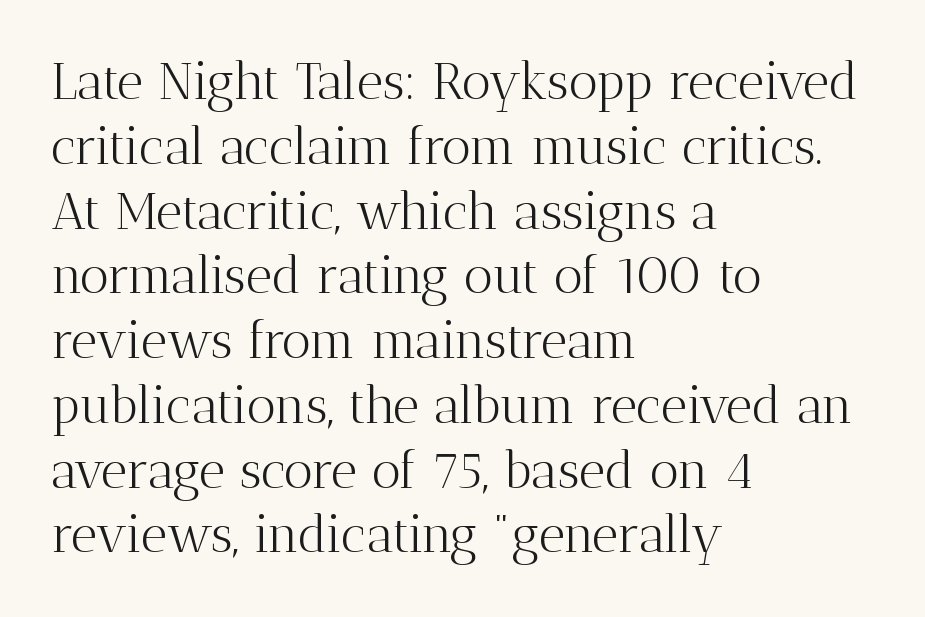
{"serif": "yes", "italic": "no", "bold": "no", "weight": "light", "width": "normal", "stroke_contrast": "medium", "x_height": "medium", "monospaced": "no", "underline": "no", "align": "left", "line_spacing": "normal", "line_spacing_ratio": 1.27, "letter_spacing": "normal", "letter_spacing_em": 0.0, "glyph_px": 51}
